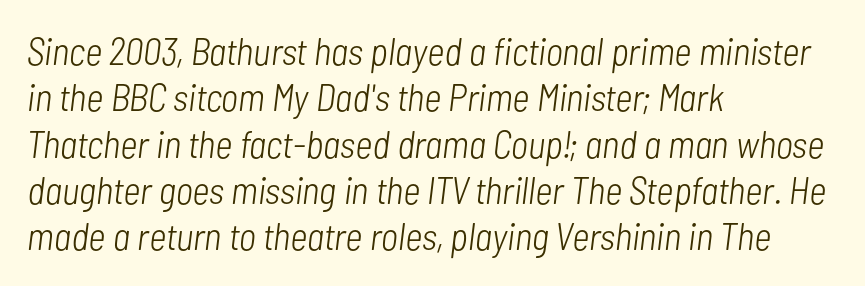
{"italic": "yes", "lean": "right", "slant_degrees": 7, "bold": "no", "weight": "light", "width": "condensed", "stroke_contrast": "low", "x_height": "medium", "monospaced": "no", "underline": "no", "align": "left", "line_spacing_ratio": 1.22, "letter_spacing": "normal", "letter_spacing_em": 0.0, "glyph_px": 38}
